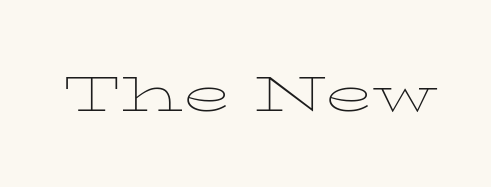
{"serif": "yes", "italic": "no", "bold": "no", "weight": "thin", "width": "wide", "stroke_contrast": "low", "x_height": "medium", "monospaced": "no", "underline": "no", "letter_spacing": "normal", "letter_spacing_em": 0.0, "glyph_px": 50}
